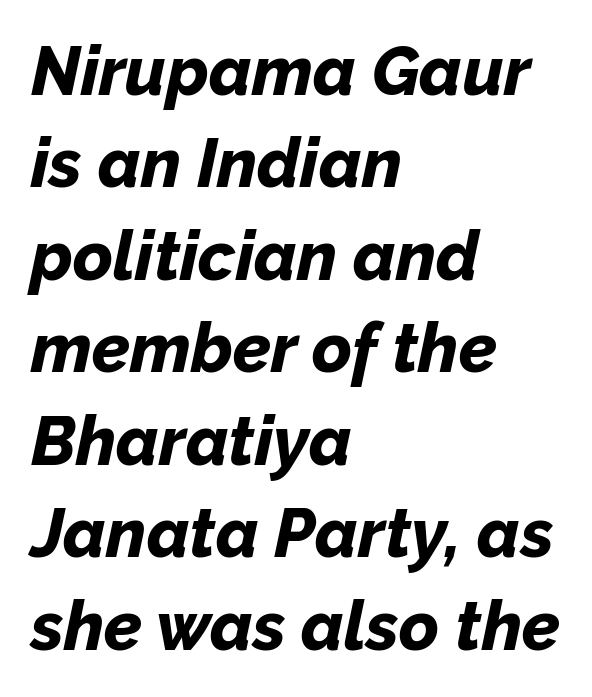
The image shows 68 px bold type, italic (leaning right); set left-aligned, normal line spacing (1.36x), normal letter spacing, not underlined; low stroke contrast and a medium x-height.
